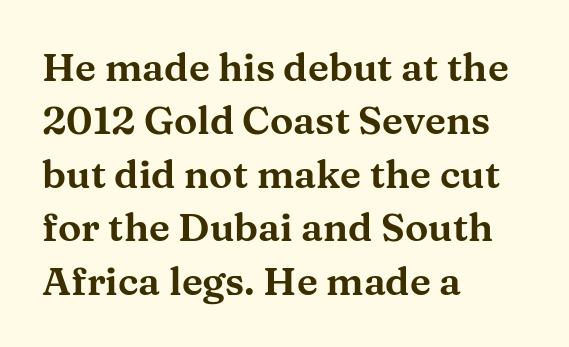
{"serif": "yes", "italic": "no", "width": "wide", "stroke_contrast": "medium", "x_height": "medium", "monospaced": "no", "underline": "no", "align": "left", "line_spacing": "normal", "line_spacing_ratio": 1.37, "letter_spacing": "normal", "letter_spacing_em": 0.0, "glyph_px": 39}
